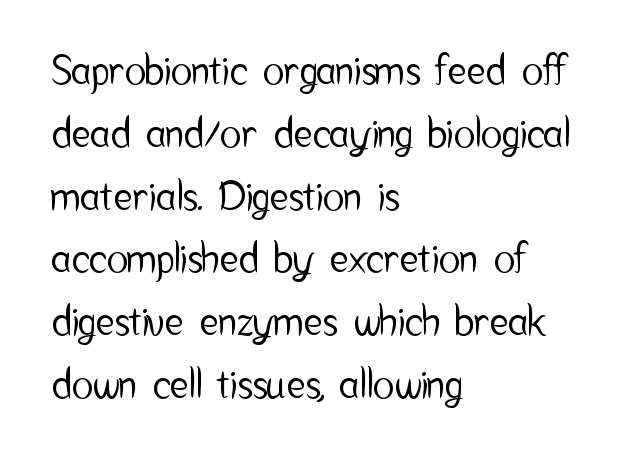
{"serif": "no", "italic": "no", "width": "condensed", "stroke_contrast": "low", "x_height": "medium", "monospaced": "no", "underline": "no", "align": "left", "line_spacing": "normal", "line_spacing_ratio": 1.57, "letter_spacing": "normal", "letter_spacing_em": 0.0, "glyph_px": 40}
